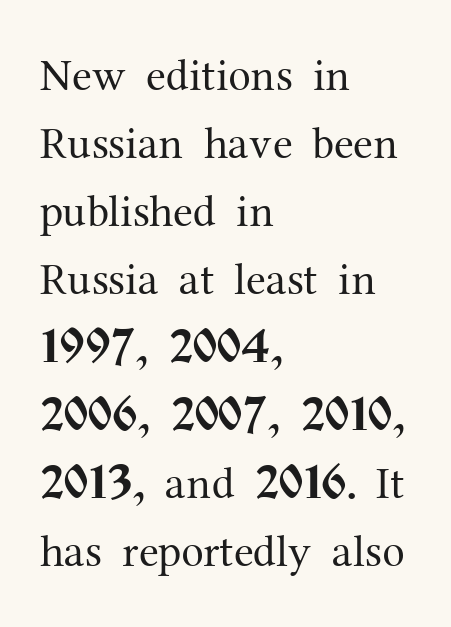
The image shows 45 px regular-weight serif type, upright; set left-aligned, normal line spacing (1.51x), normal letter spacing, not underlined; medium stroke contrast and a medium x-height.
